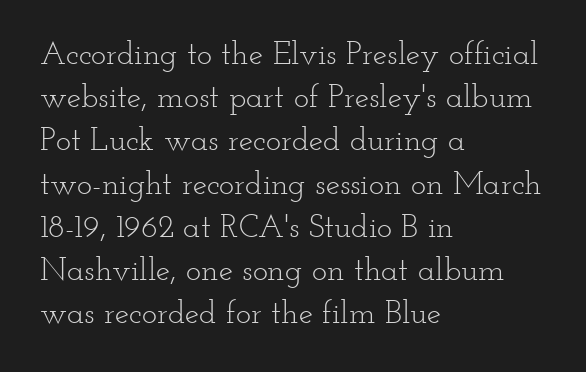
Q: Is the text bold? A: No.
Q: Is the text italic (slanted)? A: No, it is upright.
Q: Is the typeface a serif or a sans-serif typeface? A: Serif.
Q: Is the text underlined? A: No.
Q: How is the paragraph aligned? A: Left-aligned.
Q: Is the spacing between letters normal or unusually wide? A: Normal.
Q: Is the spacing between lines tight, normal or loose? A: Normal.
Q: Width (condensed, normal, or wide)? A: Wide.
Q: Stroke contrast? A: Low.
Q: x-height? A: Small.
Q: Monospaced? A: No.
